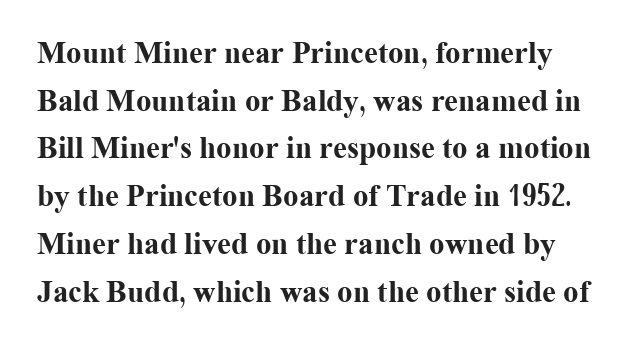
{"serif": "yes", "italic": "no", "bold": "yes", "weight": "bold", "width": "normal", "stroke_contrast": "medium", "x_height": "medium", "monospaced": "no", "underline": "no", "line_spacing": "normal", "line_spacing_ratio": 1.54, "letter_spacing": "normal", "letter_spacing_em": 0.0, "glyph_px": 31}
